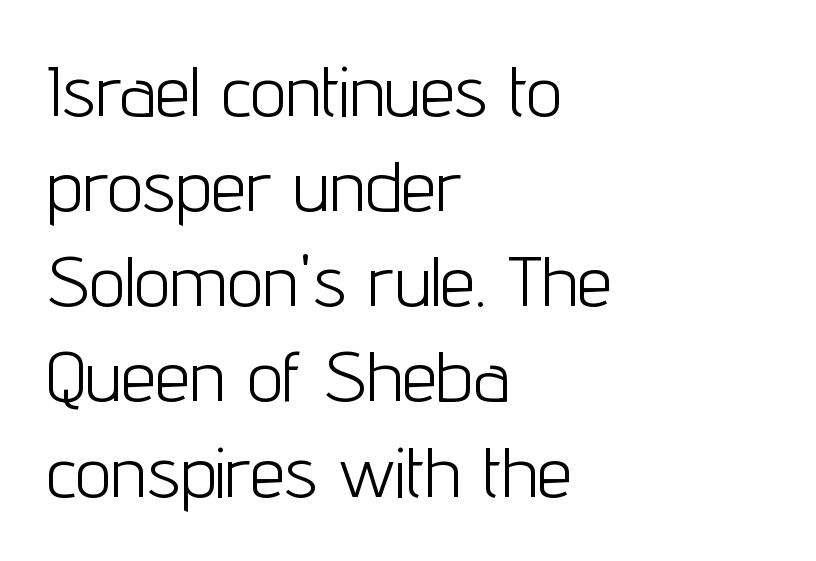
The image shows 71 px light, condensed sans-serif type, upright; set left-aligned, normal line spacing (1.34x), normal letter spacing, not underlined; low stroke contrast and a medium x-height.
